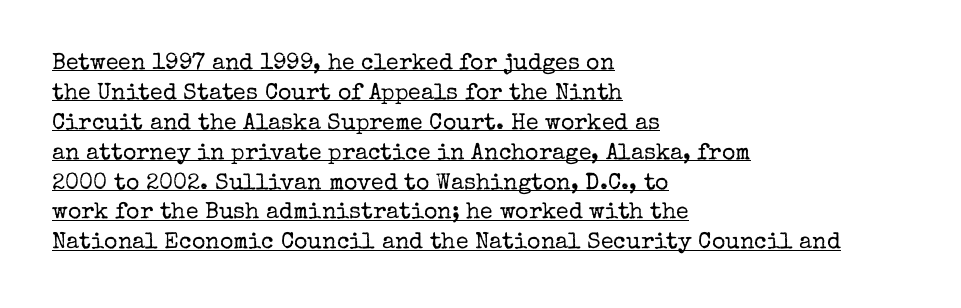
The image shows 23 px text type, upright; set left-aligned, normal line spacing (1.3x), normal letter spacing, underlined.
